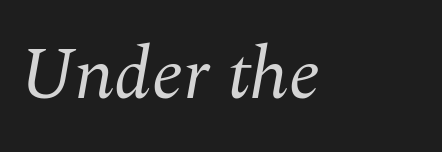
Q: Is the text bold? A: No.
Q: Is the text italic (slanted)? A: Yes, it leans right by about 10 degrees.
Q: Is the typeface a serif or a sans-serif typeface? A: Serif.
Q: Is the text underlined? A: No.
Q: How is the paragraph aligned? A: Left-aligned.
Q: Is the spacing between letters normal or unusually wide? A: Normal.
Q: Width (condensed, normal, or wide)? A: Normal.
Q: Stroke contrast? A: Medium.
Q: x-height? A: Medium.
Q: Monospaced? A: No.
